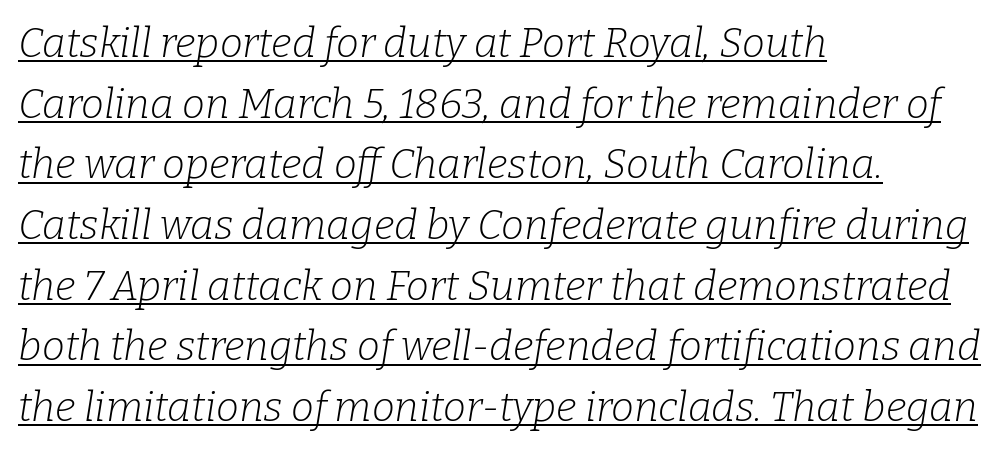
The image shows 41 px light serif type, italic (leaning right); set left-aligned, normal line spacing (1.48x), normal letter spacing, underlined; low stroke contrast and a medium x-height.
